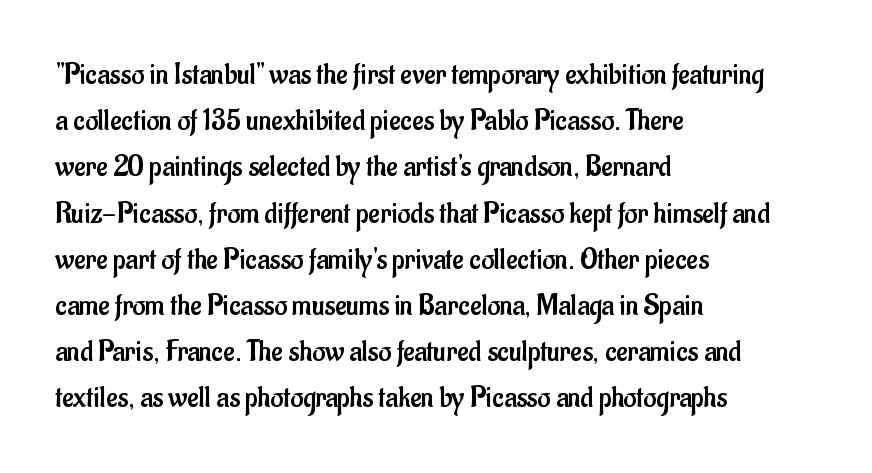
Each stroke keeps to a modest, everyday thickness or less. A bare baseline throughout the passage. Is this a fixed-width face? No — the glyphs have proportional, varying widths. Interline gaps are of average width in this sample. The gaps between neighbouring characters are ordinary and unremarkable.
